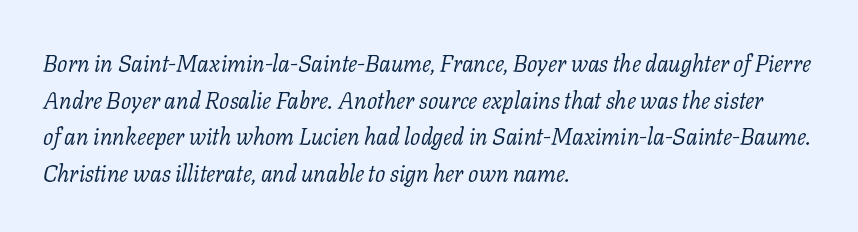
The image shows 23 px text type, italic (leaning right); set left-aligned, normal line spacing (1.59x), normal letter spacing, not underlined.
